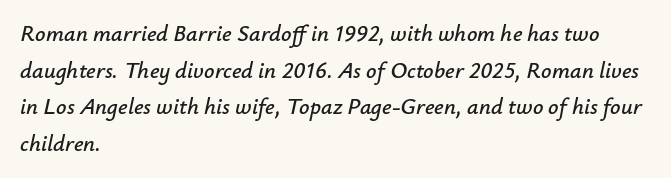
Type without underlining. Which margin do the lines hug? The left one — the right edge is uneven. Quick note: interline space is typical. Caption: standard tracking, unaltered. Style check: oblique.
